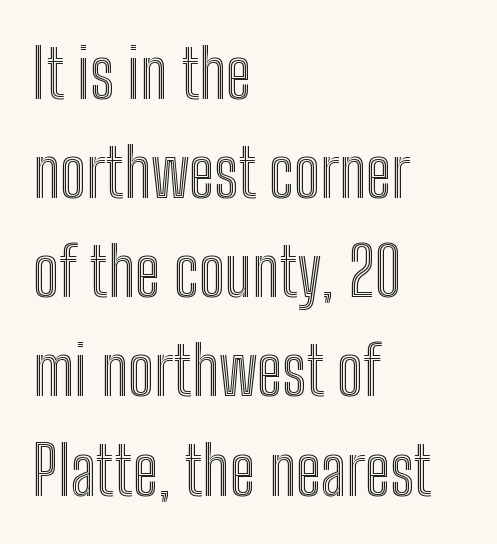
Q: Is the text italic (slanted)? A: No, it is upright.
Q: Is the text underlined? A: No.
Q: How is the paragraph aligned? A: Left-aligned.
Q: Is the spacing between letters normal or unusually wide? A: Normal.
Q: Is the spacing between lines tight, normal or loose? A: Normal.
Q: Width (condensed, normal, or wide)? A: Condensed.
Q: x-height? A: Medium.
Q: Monospaced? A: No.
